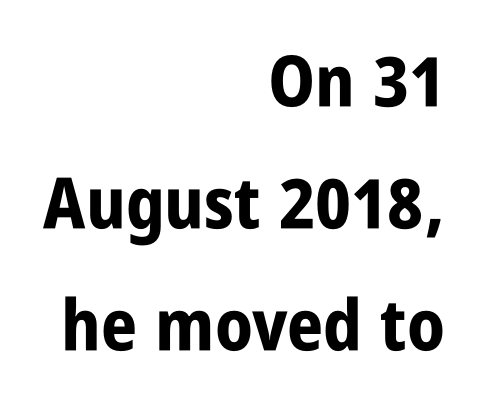
{"serif": "no", "italic": "no", "bold": "yes", "weight": "bold", "width": "condensed", "stroke_contrast": "low", "x_height": "large", "monospaced": "no", "underline": "no", "align": "right", "line_spacing_ratio": 1.72, "letter_spacing": "normal", "letter_spacing_em": 0.0, "glyph_px": 71}
